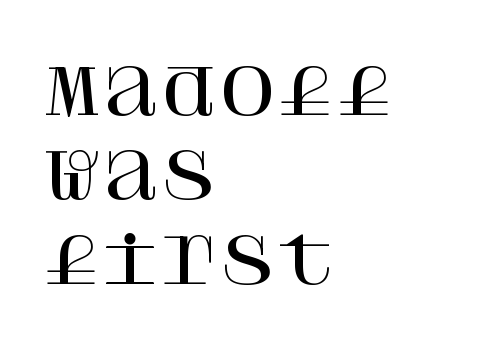
The image shows 63 px serif type, upright; set left-aligned, normal line spacing (1.34x), normal letter spacing, not underlined; high stroke contrast and a large x-height.
